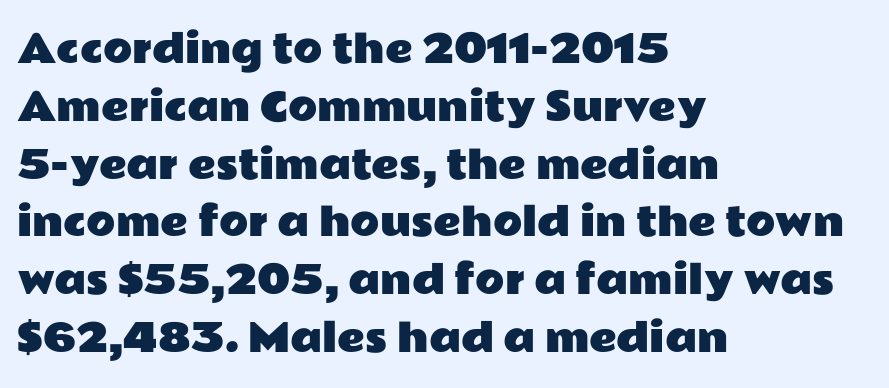
The face used here is proportionally spaced, like ordinary book or web type. Regular leading. Letter spacing: default. Posture: upright roman. Grotesque or geometric, the face here clearly has no serifs. The foot of each line stays bare and open.
